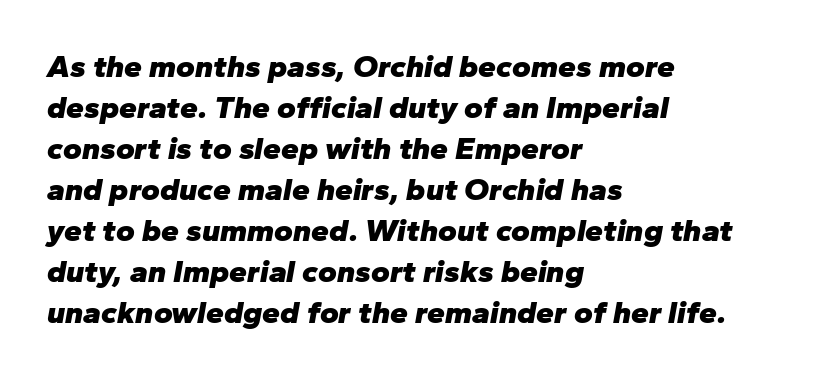
Style check: oblique. A student would call this left alignment; a typographer would say flush left, rag right. Quick note: interline space is typical. Quick note: underline off. The letters sit at their default tracking, neither squeezed nor spread. Typographic density is high because the face is bold.
